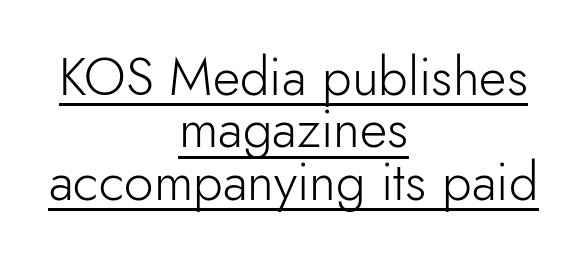
Q: Is the text bold? A: No.
Q: Is the text italic (slanted)? A: No, it is upright.
Q: Is the typeface a serif or a sans-serif typeface? A: Sans-serif.
Q: Is the text underlined? A: Yes.
Q: How is the paragraph aligned? A: Centered.
Q: Is the spacing between letters normal or unusually wide? A: Normal.
Q: Is the spacing between lines tight, normal or loose? A: Tight.
Q: Width (condensed, normal, or wide)? A: Normal.
Q: Stroke contrast? A: Low.
Q: x-height? A: Small.
Q: Monospaced? A: No.
